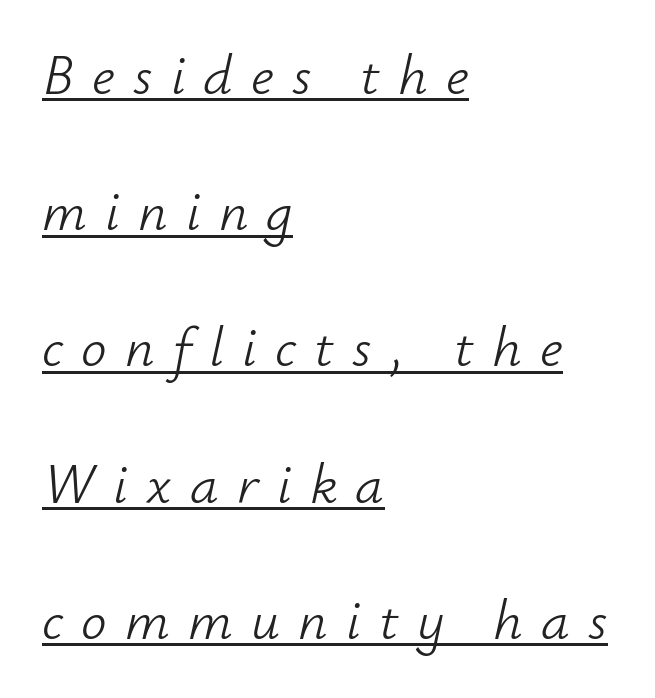
The image shows 57 px light type, italic (leaning right); set left-aligned, loose line spacing (2.39x), unusually wide letter spacing (+0.32 em), underlined; low stroke contrast and a small x-height.
